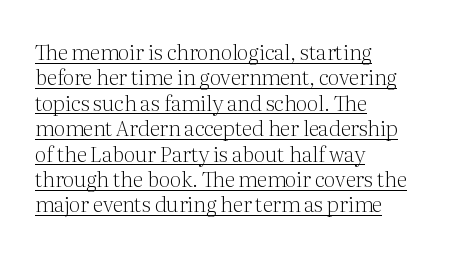
{"italic": "no", "bold": "no", "underline": "yes", "align": "left", "line_spacing_ratio": 1.21, "letter_spacing": "normal", "letter_spacing_em": 0.0, "glyph_px": 21}
